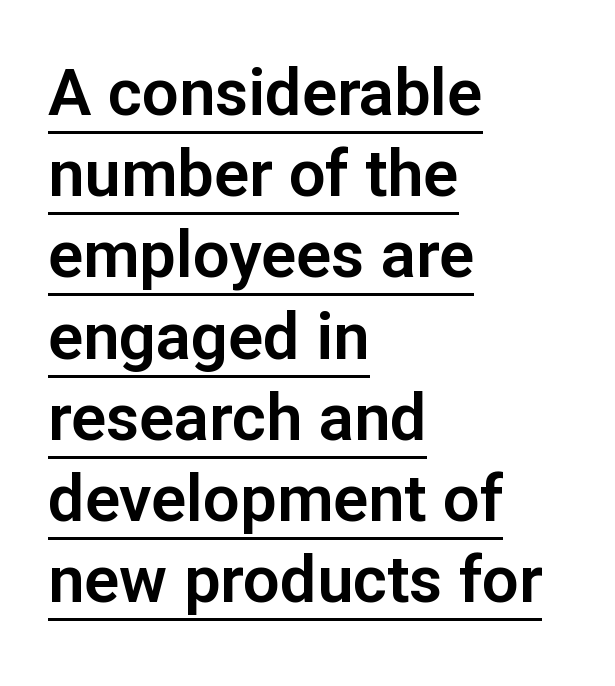
The lines in this sample share a left origin and differ only in where they stop. The lettering is marked with a stroke running underneath it. Note: no serifs on the glyphs. Tall strokes in this sample are plumb rather than angled.
